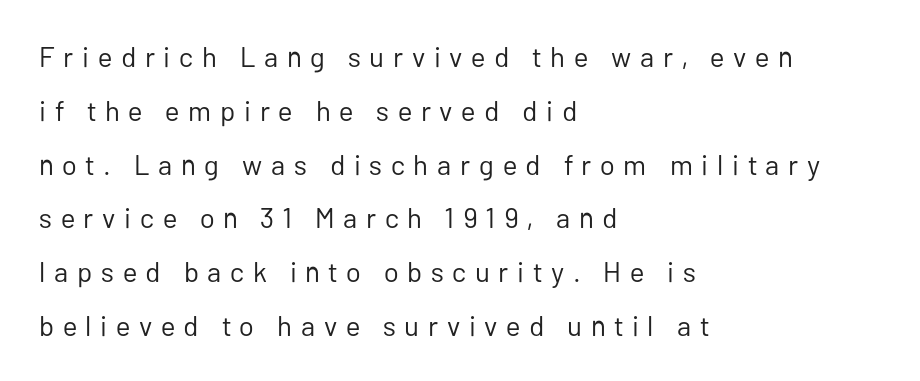
The image shows 28 px regular-weight sans-serif type, upright; set left-aligned, loose line spacing (1.92x), unusually wide letter spacing (+0.31 em), not underlined; low stroke contrast and a medium x-height.
